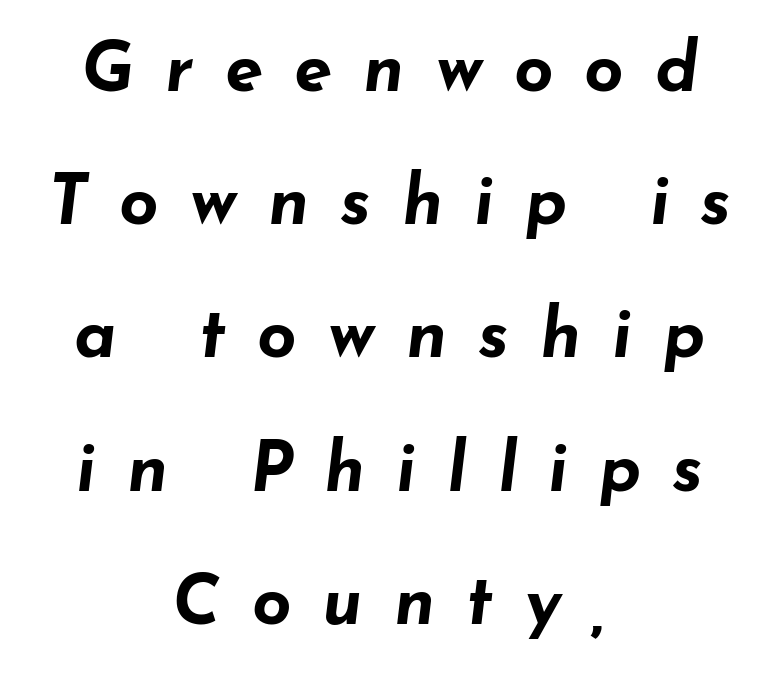
The letterforms stand isolated, each surrounded by extra space. The strokes are fattened all the way to bold. The gap between lines stays unmarked. Quick note: italic. The text block is weighted toward neither margin, spreading evenly from the middle. The designer dialed line spacing up above the default.
